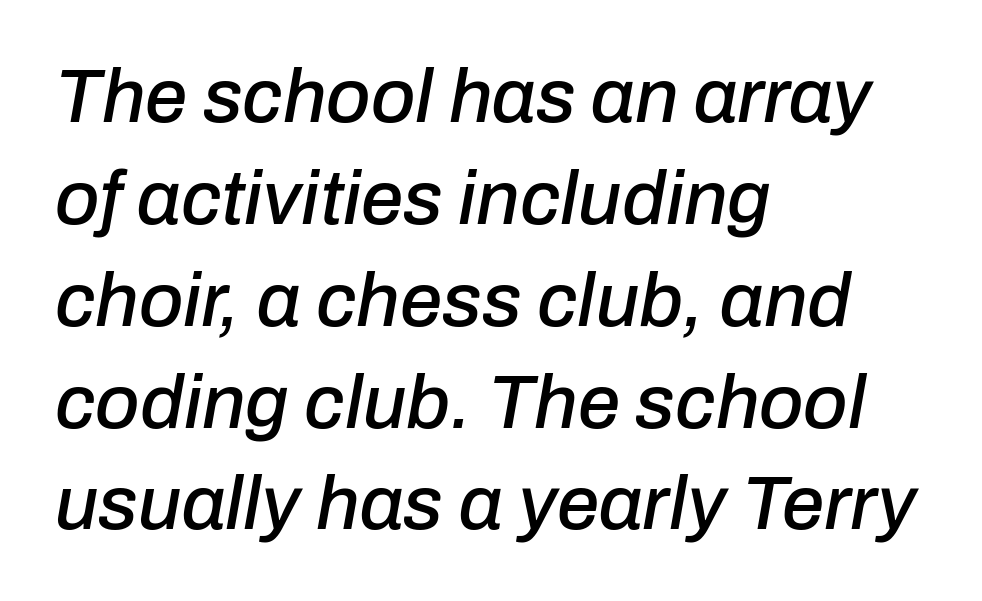
{"italic": "yes", "lean": "right", "slant_degrees": 10, "width": "normal", "stroke_contrast": "low", "x_height": "medium", "monospaced": "no", "underline": "no", "align": "left", "line_spacing": "normal", "line_spacing_ratio": 1.34, "letter_spacing": "normal", "letter_spacing_em": 0.0, "glyph_px": 76}
